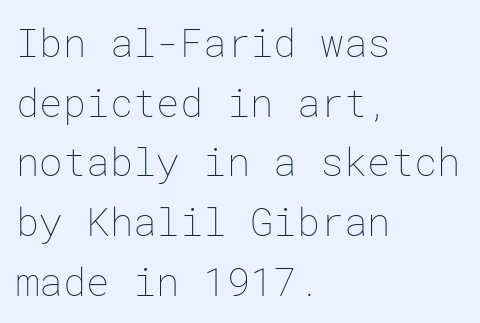
Ink coverage per letter is moderate at most. The typesetter chose a ragged-right arrangement here. Do the letters lean? They stand straight. The zone under the glyphs is completely vacant. These lines sit exactly where default settings would place them. Words appear dense and cohesive because spacing is normal.
